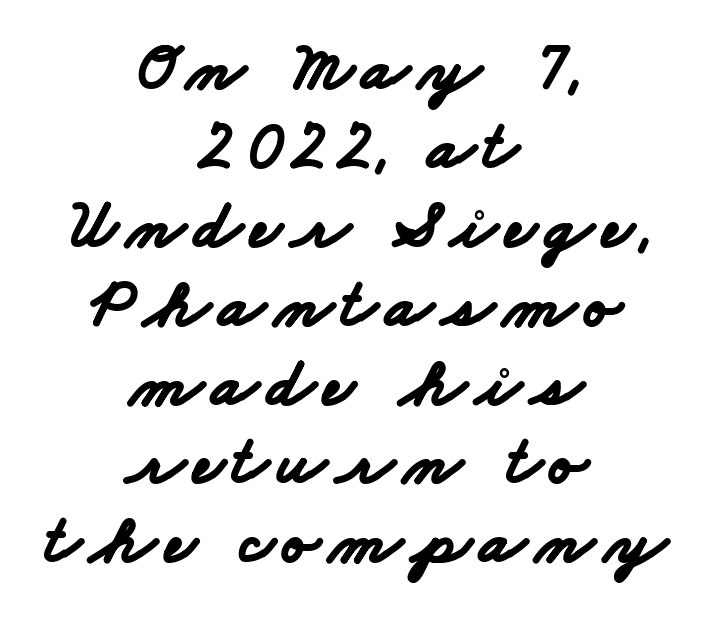
A typesetter would call this proportional, since set widths differ per character. Heavy-handed strokes throughout: this text is bold. Clear beneath every line of the passage. These lines are composed in type without serifs. The whitespace from short lines is split evenly between both sides.
